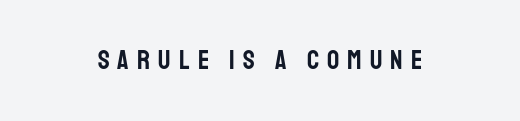
{"italic": "no", "underline": "no", "align": "center", "letter_spacing": "wide", "letter_spacing_em": 0.3, "glyph_px": 27}
